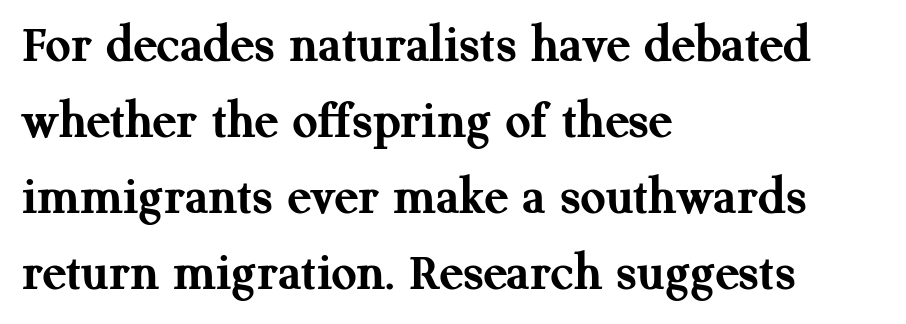
The image shows 55 px semibold serif type, upright; set left-aligned, normal line spacing (1.38x), normal letter spacing, not underlined; medium stroke contrast and a medium x-height.
